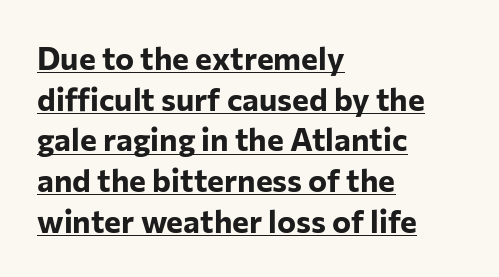
The image shows 32 px bold sans-serif type, upright; set left-aligned, normal line spacing (1.27x), normal letter spacing, underlined; low stroke contrast and a medium x-height.
